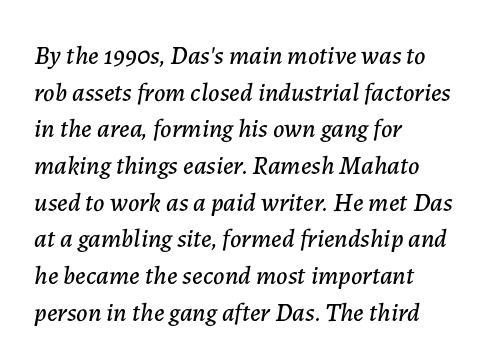
Q: Is the text italic (slanted)? A: Yes, it leans right by about 7 degrees.
Q: Is the text underlined? A: No.
Q: How is the paragraph aligned? A: Left-aligned.
Q: Is the spacing between letters normal or unusually wide? A: Normal.
Q: Is the spacing between lines tight, normal or loose? A: Normal.
